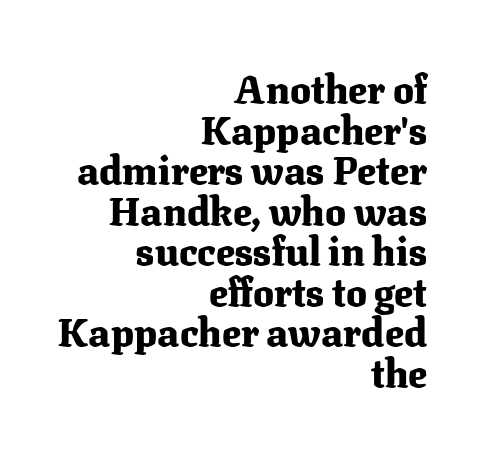
The image shows 39 px heavy serif type, upright; set right-aligned, tight line spacing (1.04x), normal letter spacing, not underlined; medium stroke contrast and a medium x-height.
